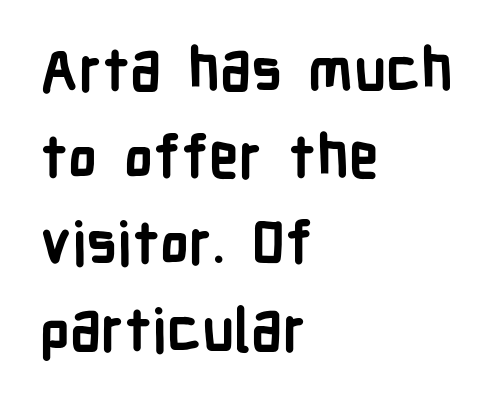
Q: Is the text bold? A: Yes.
Q: Is the text italic (slanted)? A: No, it is upright.
Q: Is the typeface a serif or a sans-serif typeface? A: Sans-serif.
Q: Is the text underlined? A: No.
Q: How is the paragraph aligned? A: Left-aligned.
Q: Is the spacing between letters normal or unusually wide? A: Normal.
Q: Is the spacing between lines tight, normal or loose? A: Normal.
Q: Width (condensed, normal, or wide)? A: Condensed.
Q: Stroke contrast? A: Low.
Q: x-height? A: Medium.
Q: Monospaced? A: No.
